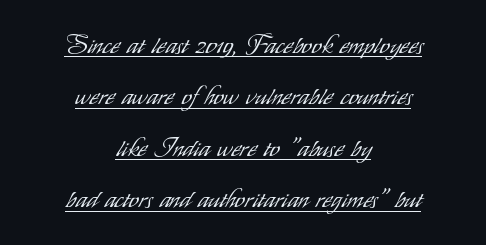
Q: Is the text bold? A: No.
Q: Is the text italic (slanted)? A: Yes.
Q: Is the text underlined? A: Yes.
Q: How is the paragraph aligned? A: Centered.
Q: Is the spacing between letters normal or unusually wide? A: Normal.
Q: Is the spacing between lines tight, normal or loose? A: Loose.
